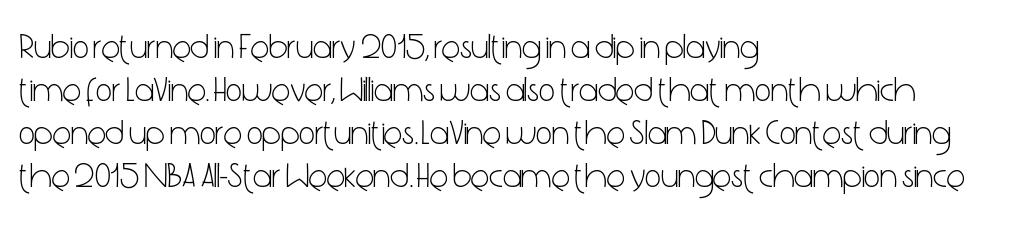
{"serif": "no", "italic": "no", "bold": "no", "weight": "light", "width": "condensed", "stroke_contrast": "low", "x_height": "medium", "monospaced": "no", "underline": "no", "align": "left", "line_spacing_ratio": 1.23, "letter_spacing": "normal", "letter_spacing_em": 0.0, "glyph_px": 35}
